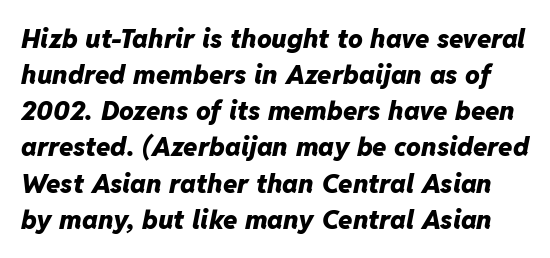
The image shows 26 px bold type, italic (leaning right); set normal line spacing (1.39x), normal letter spacing, not underlined.
